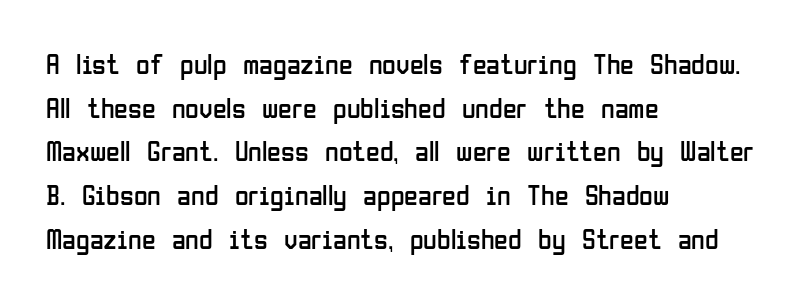
Q: Is the text bold? A: No.
Q: Is the text italic (slanted)? A: No, it is upright.
Q: Is the typeface a serif or a sans-serif typeface? A: Sans-serif.
Q: Is the text underlined? A: No.
Q: How is the paragraph aligned? A: Left-aligned.
Q: Is the spacing between letters normal or unusually wide? A: Normal.
Q: Is the spacing between lines tight, normal or loose? A: Normal.
Q: Width (condensed, normal, or wide)? A: Condensed.
Q: Stroke contrast? A: Low.
Q: x-height? A: Medium.
Q: Monospaced? A: No.
